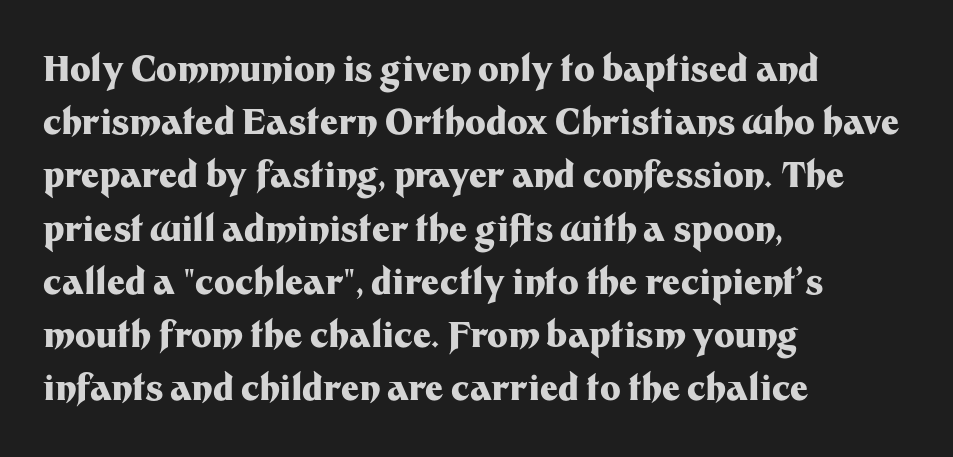
Heavy, bold letterforms. Descenders hang freely into open space. Horizontally, the lines are justified to the leading edge only. Posture: straight, roman, zero tilt. Note the varied advance widths — an 'i' is clearly narrower than an 'm'.
